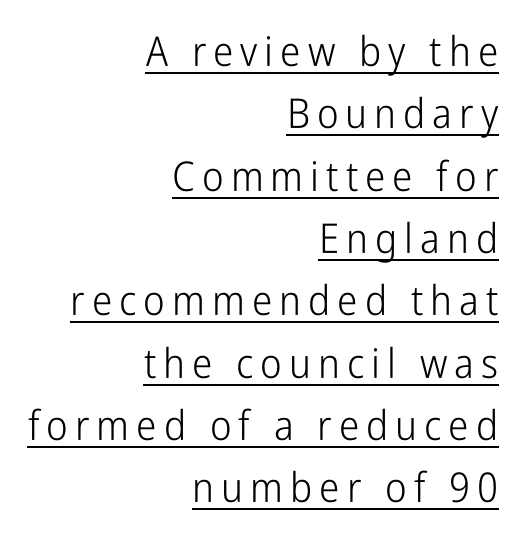
The image shows 41 px light, condensed sans-serif type, upright; set right-aligned, normal line spacing (1.52x), underlined; low stroke contrast and a medium x-height.
